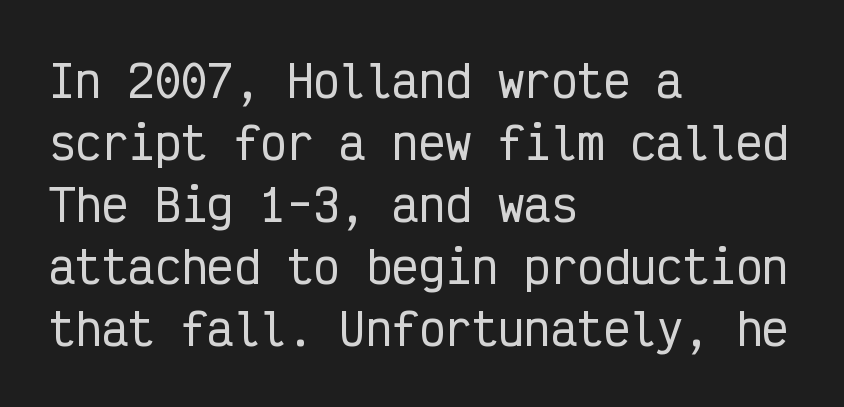
The image shows 44 px condensed sans-serif type, upright, monospaced; set left-aligned, normal line spacing (1.41x), normal letter spacing, not underlined; low stroke contrast and a medium x-height.
